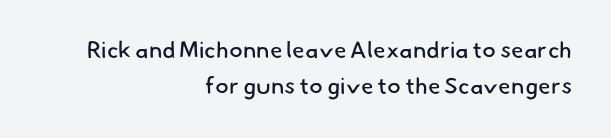
Regular leading. Casual observation: everything's shoved over to the right. No extra tracking has been applied to these lines. Ink coverage per letter is moderate at most. The glyphs are unaccompanied by any horizontal stroke below them.
